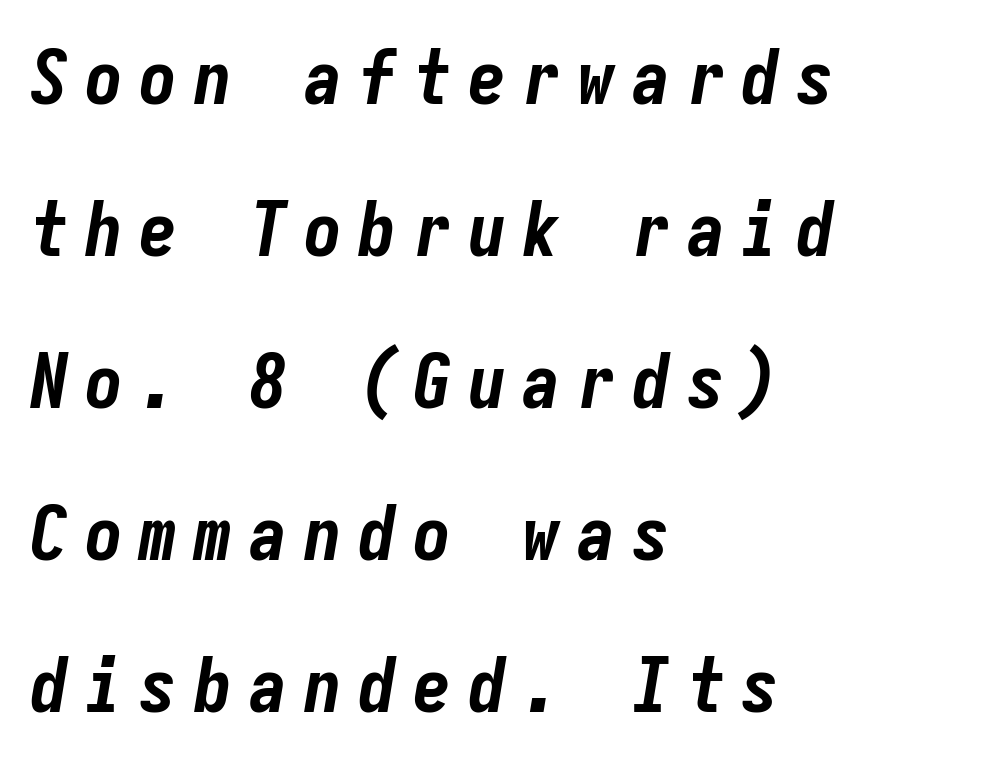
The image shows 76 px bold, condensed type, italic (leaning right), monospaced; set left-aligned, loose line spacing (2.0x), unusually wide letter spacing (+0.22 em), not underlined; low stroke contrast and a medium x-height.
